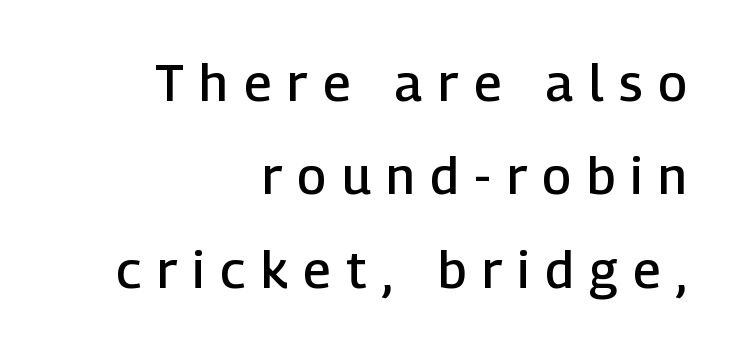
{"serif": "no", "italic": "no", "bold": "semi", "weight": "semibold", "width": "normal", "stroke_contrast": "low", "x_height": "medium", "monospaced": "no", "underline": "no", "align": "right", "line_spacing_ratio": 1.83, "letter_spacing": "wide", "letter_spacing_em": 0.31, "glyph_px": 51}
